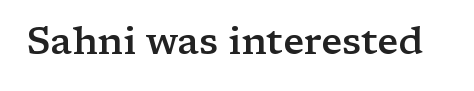
The image shows 38 px semibold, wide serif type, upright; set normal letter spacing, not underlined; low stroke contrast and a medium x-height.
